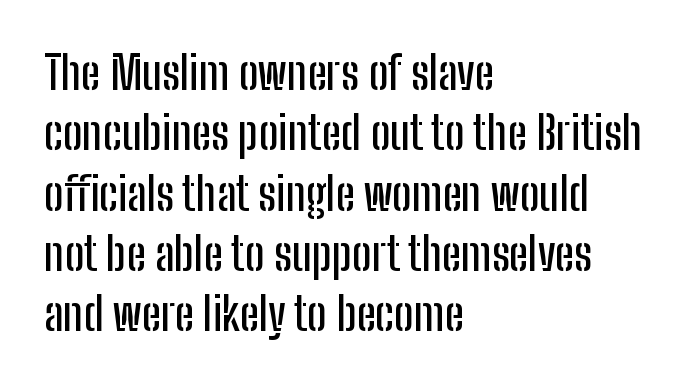
{"serif": "no", "italic": "no", "width": "condensed", "stroke_contrast": "low", "x_height": "medium", "monospaced": "no", "underline": "no", "align": "left", "line_spacing": "normal", "line_spacing_ratio": 1.31, "letter_spacing": "normal", "letter_spacing_em": 0.0, "glyph_px": 46}
